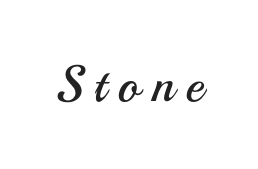
Q: Is the text bold? A: No.
Q: Is the text italic (slanted)? A: Yes.
Q: Is the typeface a serif or a sans-serif typeface? A: Sans-serif.
Q: Is the text underlined? A: No.
Q: Is the spacing between letters normal or unusually wide? A: Unusually wide.
Q: Width (condensed, normal, or wide)? A: Normal.
Q: Stroke contrast? A: Medium.
Q: x-height? A: Small.
Q: Monospaced? A: No.
